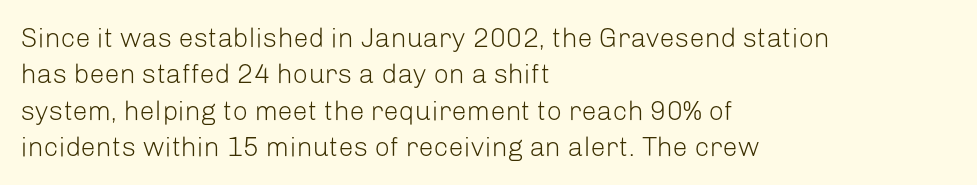
{"italic": "no", "bold": "no", "underline": "no", "align": "left", "line_spacing": "normal", "line_spacing_ratio": 1.35, "letter_spacing": "normal", "letter_spacing_em": 0.0, "glyph_px": 27}
